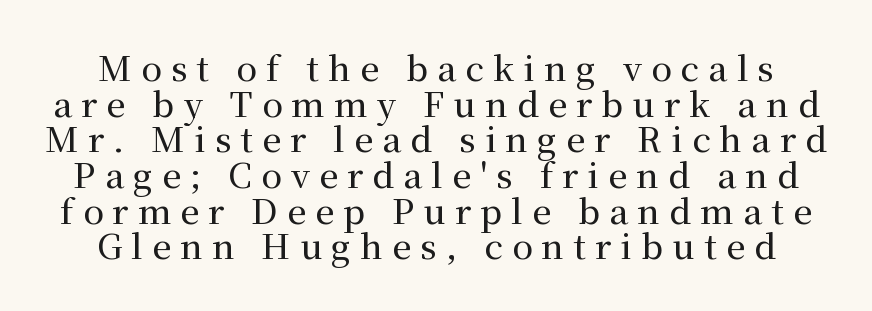
The gaps between neighbouring characters are conspicuously large. In terms of letterform style, serifs are clearly present. These lines are rendered in a variable-pitch font. The space directly below the letters is spotless. This is the regular roman posture of the typeface. The designer dialed line spacing down below the default.
